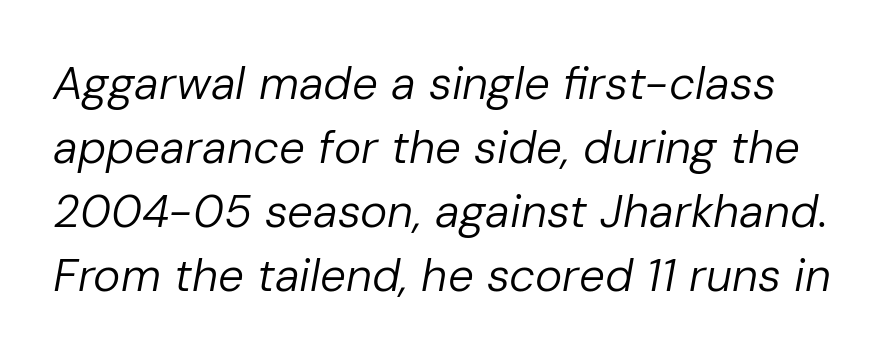
Q: Is the text bold? A: No.
Q: Is the text italic (slanted)? A: Yes, it leans right by about 10 degrees.
Q: Is the text underlined? A: No.
Q: Is the spacing between letters normal or unusually wide? A: Normal.
Q: Is the spacing between lines tight, normal or loose? A: Normal.
Q: Width (condensed, normal, or wide)? A: Normal.
Q: Stroke contrast? A: Low.
Q: x-height? A: Medium.
Q: Monospaced? A: No.
